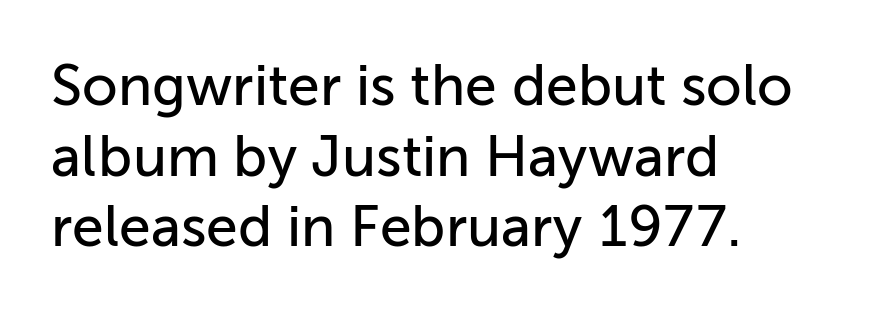
Teacher's note: observe the even left margin — that is flush-left alignment. Words appear dense and cohesive because spacing is normal. A clean baseline with only descenders dipping below it. Proportional: the letters do not fall into vertical columns.
